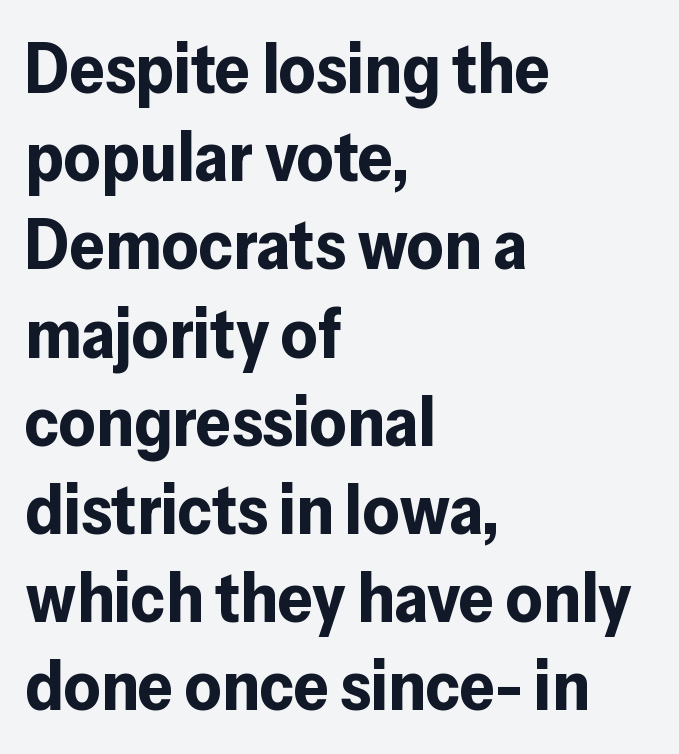
Is this a fixed-width face? No — the glyphs have proportional, varying widths. Any mark beneath the type? The region is blank. This sample uses a sans-serif face. How are the letters spaced? Ordinarily, with no added tracking.
